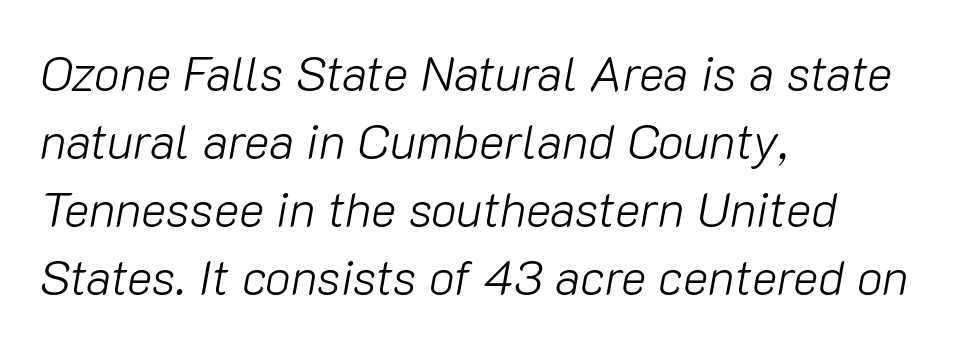
The passage shown is typed in a proportional face where columns would drift. Compared with a centered layout, this one pins lines to the left instead. Baseline-to-baseline distance is the conventional proportion of letter height. Tall strokes in this sample are angled rather than plumb. The glyphs are unaccompanied by any horizontal stroke below them. This rendering leaves character spacing at its baseline value.
